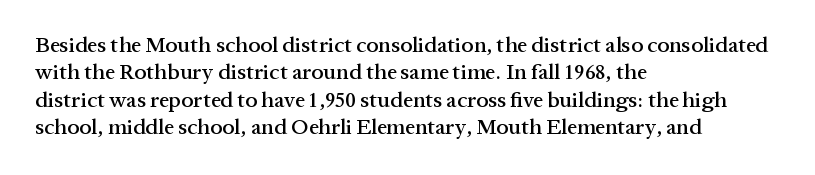
The image shows 22 px text type, upright; set left-aligned, line spacing 1.24x, normal letter spacing, not underlined.
